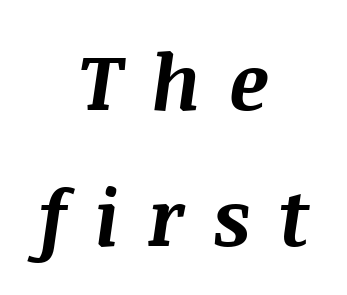
Beneath every word, the page is bare. These lines carry a lot of weight — the face is fully bold. This sample has the flowing, uneven cadence of proportional lettering. The rag falls on both sides of this text block equally.
